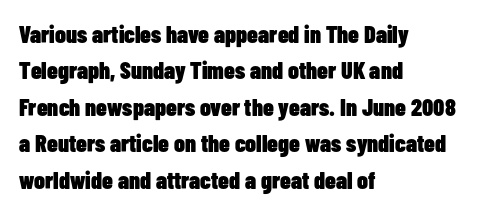
{"italic": "no", "bold": "yes", "underline": "no", "align": "left", "line_spacing": "normal", "line_spacing_ratio": 1.52, "letter_spacing": "normal", "letter_spacing_em": 0.0, "glyph_px": 24}
